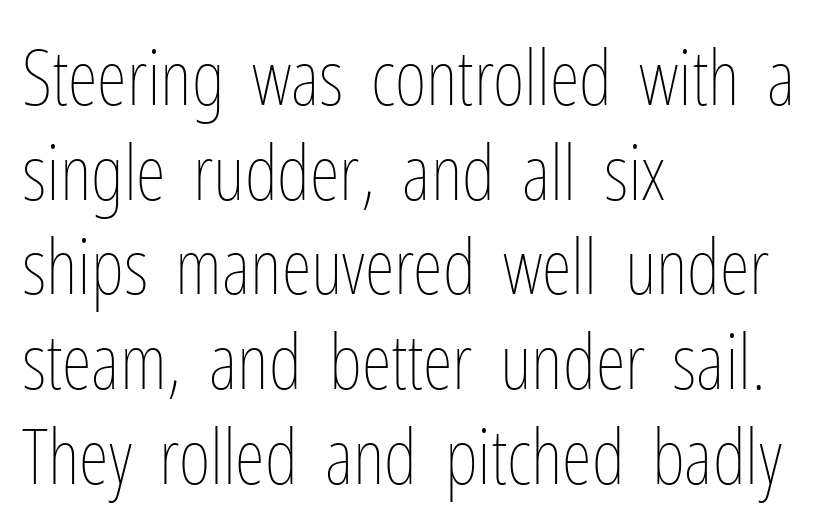
Q: Is the text bold? A: No.
Q: Is the text italic (slanted)? A: No, it is upright.
Q: Is the text underlined? A: No.
Q: How is the paragraph aligned? A: Left-aligned.
Q: Is the spacing between letters normal or unusually wide? A: Normal.
Q: Width (condensed, normal, or wide)? A: Condensed.
Q: Stroke contrast? A: Low.
Q: x-height? A: Medium.
Q: Monospaced? A: No.
